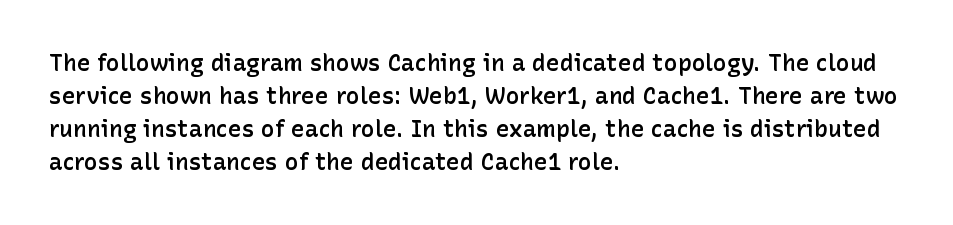
The space beneath each line is pristine and unruled. This rendering leaves character spacing at its baseline value. Designer's note — italics off, roman on. Leftover space on each line is placed entirely after the last word.
